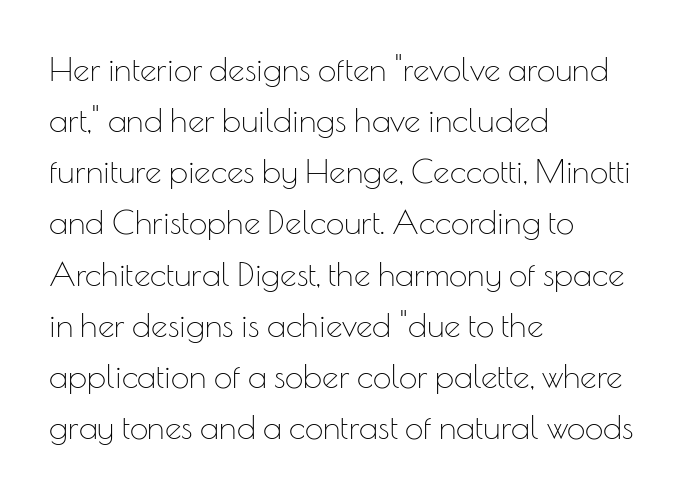
{"serif": "no", "italic": "no", "bold": "no", "weight": "thin", "width": "normal", "stroke_contrast": "low", "x_height": "small", "monospaced": "no", "underline": "no", "align": "left", "line_spacing": "normal", "line_spacing_ratio": 1.55, "letter_spacing": "normal", "letter_spacing_em": 0.0, "glyph_px": 33}
